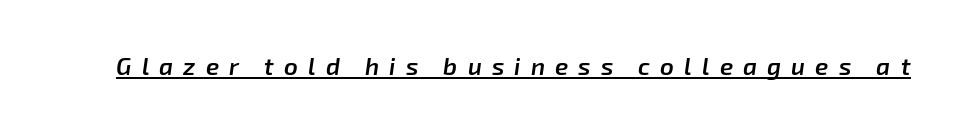
Typographic density is moderately raised because the face is semibold. The type is letterspaced generously, with wide tracking. Underlined type. The face used here has a pronounced slope to its letters.
